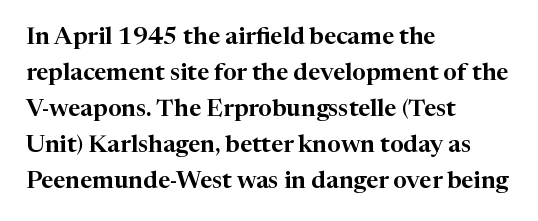
Q: Is the text italic (slanted)? A: No, it is upright.
Q: Is the text underlined? A: No.
Q: How is the paragraph aligned? A: Left-aligned.
Q: Is the spacing between letters normal or unusually wide? A: Normal.
Q: Is the spacing between lines tight, normal or loose? A: Normal.
